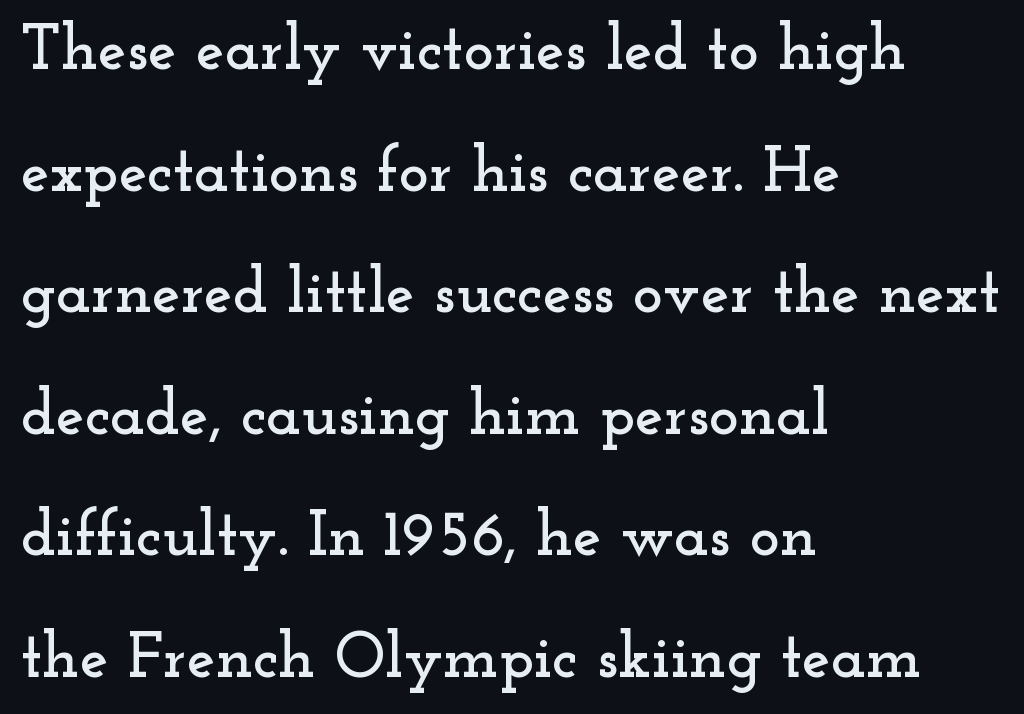
Q: Is the text italic (slanted)? A: No, it is upright.
Q: Is the typeface a serif or a sans-serif typeface? A: Serif.
Q: Is the text underlined? A: No.
Q: How is the paragraph aligned? A: Left-aligned.
Q: Is the spacing between letters normal or unusually wide? A: Normal.
Q: Is the spacing between lines tight, normal or loose? A: Loose.
Q: Width (condensed, normal, or wide)? A: Wide.
Q: Stroke contrast? A: Low.
Q: x-height? A: Small.
Q: Monospaced? A: No.
